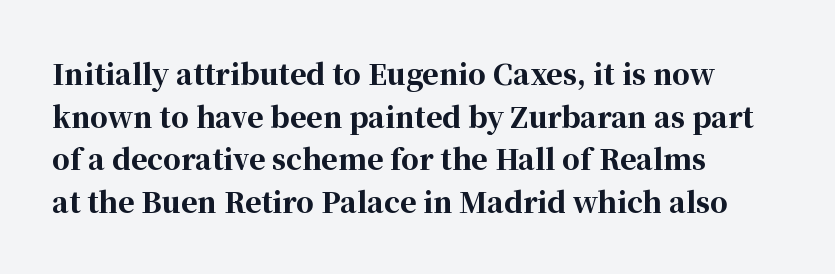
The image shows 28 px bold serif type, upright; set left-aligned, normal line spacing (1.52x), normal letter spacing, not underlined; high stroke contrast and a medium x-height.
